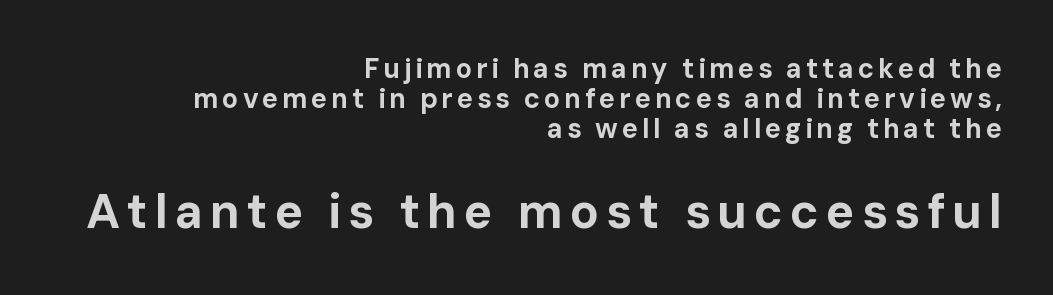
Q: Is the text bold? A: Yes.
Q: Is the text italic (slanted)? A: No, it is upright.
Q: Is the typeface a serif or a sans-serif typeface? A: Sans-serif.
Q: Is the text underlined? A: No.
Q: How is the paragraph aligned? A: Right-aligned.
Q: Is the spacing between lines tight, normal or loose? A: Tight.
Q: Which block of text is set in a larger size, the first (top) or the second (bottom)? A: The second (bottom) one.
Q: Width (condensed, normal, or wide)? A: Normal.
Q: Stroke contrast? A: Low.
Q: x-height? A: Medium.
Q: Monospaced? A: No.
